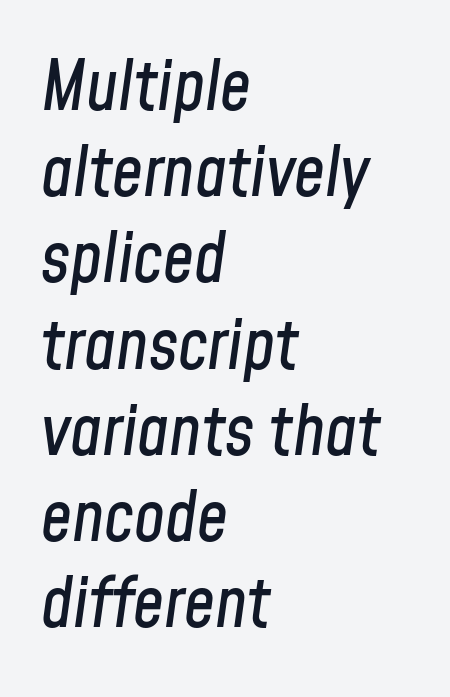
{"italic": "yes", "lean": "right", "slant_degrees": 8, "width": "condensed", "stroke_contrast": "low", "x_height": "medium", "monospaced": "no", "underline": "no", "align": "left", "line_spacing": "normal", "line_spacing_ratio": 1.25, "letter_spacing": "normal", "letter_spacing_em": 0.0, "glyph_px": 69}
